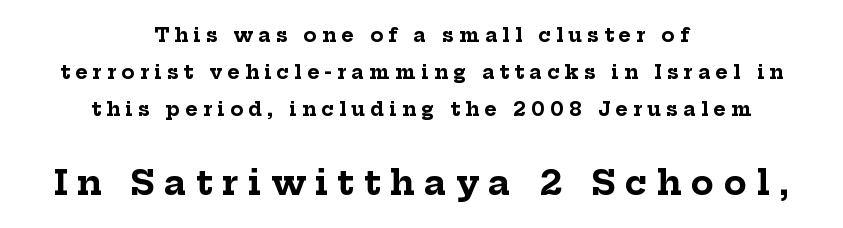
Q: Is the text bold? A: Yes.
Q: Is the text italic (slanted)? A: No, it is upright.
Q: Is the typeface a serif or a sans-serif typeface? A: Serif.
Q: Is the text underlined? A: No.
Q: How is the paragraph aligned? A: Centered.
Q: Is the spacing between letters normal or unusually wide? A: Unusually wide.
Q: Is the spacing between lines tight, normal or loose? A: Loose.
Q: Which block of text is set in a larger size, the first (top) or the second (bottom)? A: The second (bottom) one.
Q: Width (condensed, normal, or wide)? A: Normal.
Q: Stroke contrast? A: Low.
Q: x-height? A: Medium.
Q: Monospaced? A: No.
